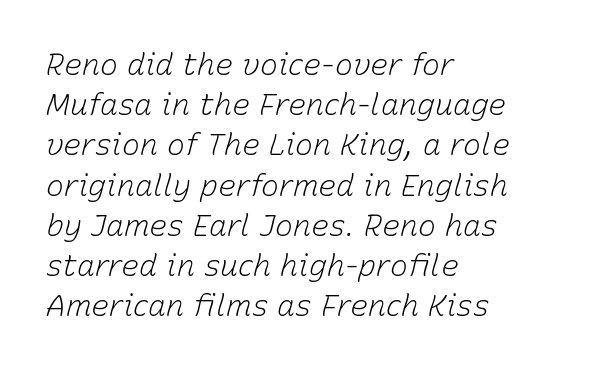
Q: Is the text bold? A: No.
Q: Is the text italic (slanted)? A: Yes, it leans right by about 15 degrees.
Q: Is the text underlined? A: No.
Q: How is the paragraph aligned? A: Left-aligned.
Q: Is the spacing between letters normal or unusually wide? A: Normal.
Q: Is the spacing between lines tight, normal or loose? A: Normal.
Q: Width (condensed, normal, or wide)? A: Normal.
Q: Stroke contrast? A: Low.
Q: x-height? A: Medium.
Q: Monospaced? A: No.
